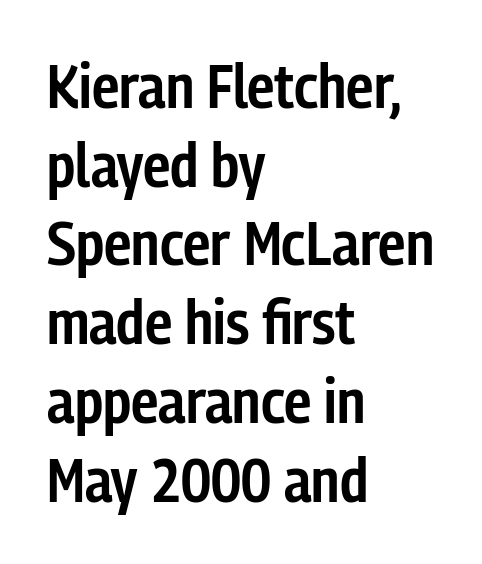
Here the designer chose a conventional face with non-uniform glyph widths. Observe the ordinary spacing: letters are neighbours, not strangers. Line starts are locked; line ends wander. Vertical strokes here are truly vertical.
